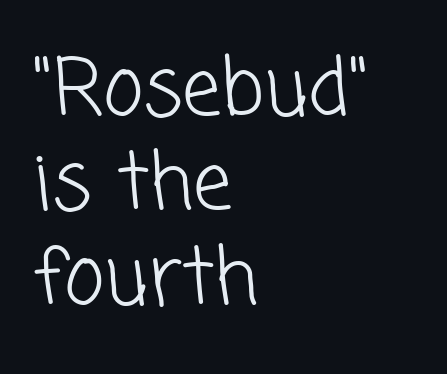
Q: Is the text bold? A: No.
Q: Is the typeface a serif or a sans-serif typeface? A: Sans-serif.
Q: Is the text underlined? A: No.
Q: How is the paragraph aligned? A: Left-aligned.
Q: Is the spacing between letters normal or unusually wide? A: Normal.
Q: Width (condensed, normal, or wide)? A: Normal.
Q: Stroke contrast? A: Low.
Q: x-height? A: Medium.
Q: Monospaced? A: No.
